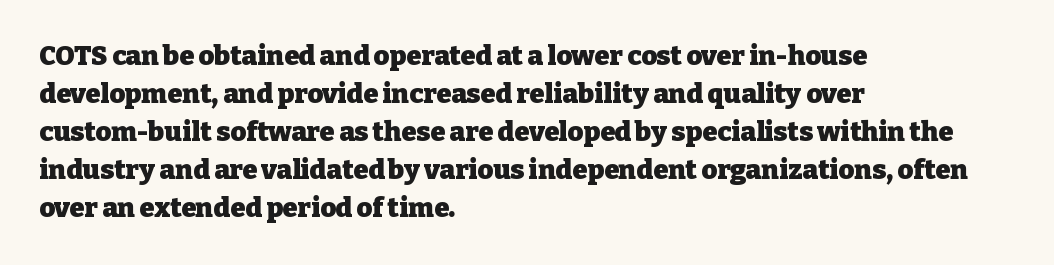
The image shows 27 px bold type, upright; set left-aligned, normal line spacing (1.41x), normal letter spacing, not underlined.
